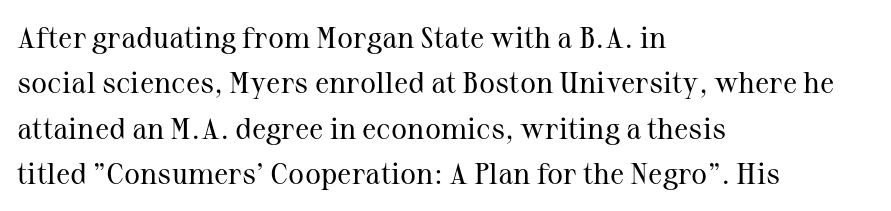
{"serif": "yes", "italic": "no", "bold": "no", "weight": "regular", "width": "normal", "stroke_contrast": "medium", "x_height": "medium", "monospaced": "no", "underline": "no", "align": "left", "line_spacing": "normal", "line_spacing_ratio": 1.51, "letter_spacing": "normal", "letter_spacing_em": 0.0, "glyph_px": 30}
